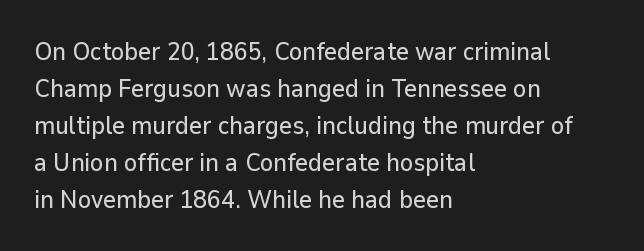
The space beneath each line is pristine and unruled. Compared with typical paragraphs, the rows here are spaced about the same. Notice how the passage keeps a crisp vertical edge on the left only. Short note: letters normally spaced.
